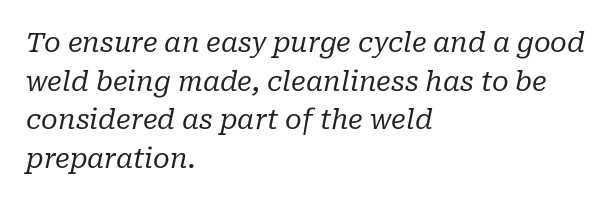
Q: Is the text bold? A: No.
Q: Is the text italic (slanted)? A: Yes, it leans right by about 10 degrees.
Q: Is the text underlined? A: No.
Q: How is the paragraph aligned? A: Left-aligned.
Q: Is the spacing between letters normal or unusually wide? A: Normal.
Q: Is the spacing between lines tight, normal or loose? A: Normal.
